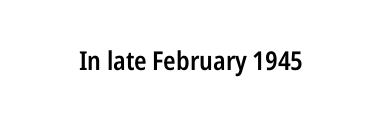
The image shows 26 px text type, upright; set normal letter spacing, not underlined.
